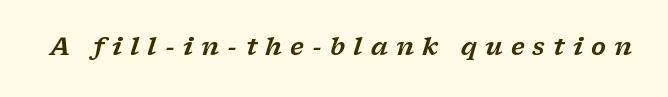
The image shows 24 px text type, italic (leaning right); set unusually wide letter spacing (+0.34 em), not underlined.
